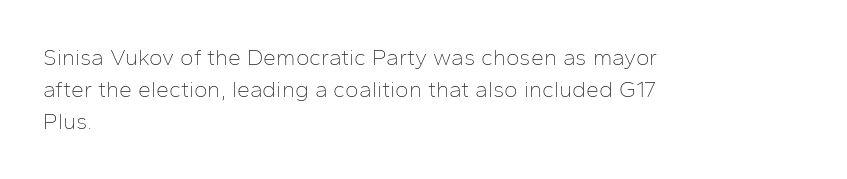
Regarding leading, the lines here are spaced in the standard way. The setting favours the left margin, as ordinary paragraphs usually do. The typeface has the unassuming heft of standard copy or less. The tracking reads as untouched default to a designer's eye. Type without underlining. Vertical strokes here are truly vertical.
